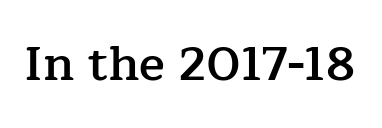
These lines are rendered in a variable-pitch font. In terms of letterspacing, this is plain default setting. On the weight axis this lands at semibold, roughly 600. Look at the bottom of the vertical strokes: they flare into serifs here.
